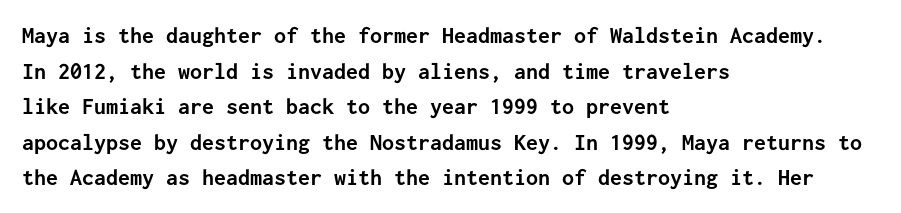
Its strokes are broad and dark, the hallmark of bold type. Short and long lines alike share a common starting point at left. Reading down the column, the eye jumps a familiar distance to each next line. Bare-footed words on every line.
